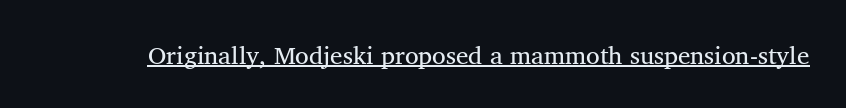
Q: Is the text italic (slanted)? A: No, it is upright.
Q: Is the text underlined? A: Yes.
Q: Is the spacing between letters normal or unusually wide? A: Normal.
